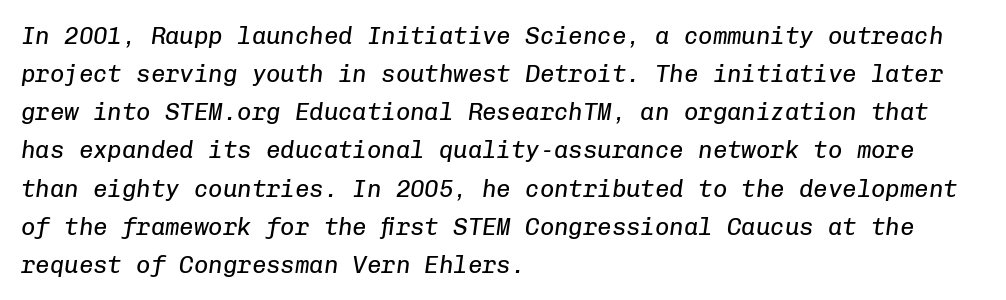
Q: Is the text bold? A: No.
Q: Is the text italic (slanted)? A: Yes, it leans right by about 8 degrees.
Q: Is the text underlined? A: No.
Q: How is the paragraph aligned? A: Left-aligned.
Q: Is the spacing between letters normal or unusually wide? A: Normal.
Q: Is the spacing between lines tight, normal or loose? A: Normal.
